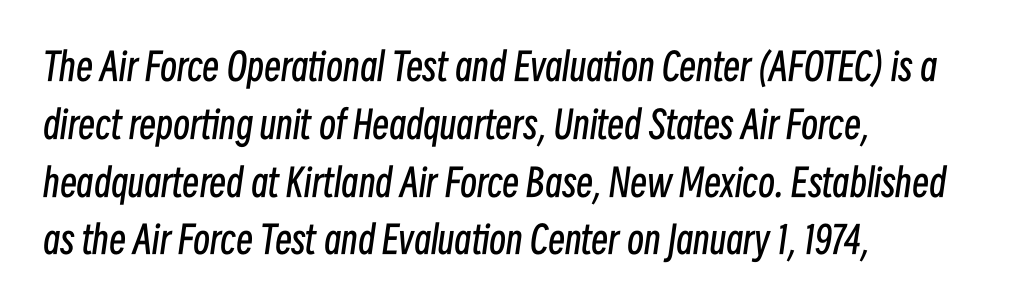
Q: Is the text bold? A: No.
Q: Is the text italic (slanted)? A: Yes, it leans right by about 8 degrees.
Q: Is the text underlined? A: No.
Q: How is the paragraph aligned? A: Left-aligned.
Q: Is the spacing between letters normal or unusually wide? A: Normal.
Q: Is the spacing between lines tight, normal or loose? A: Normal.
Q: Width (condensed, normal, or wide)? A: Condensed.
Q: Stroke contrast? A: Low.
Q: x-height? A: Medium.
Q: Monospaced? A: No.
